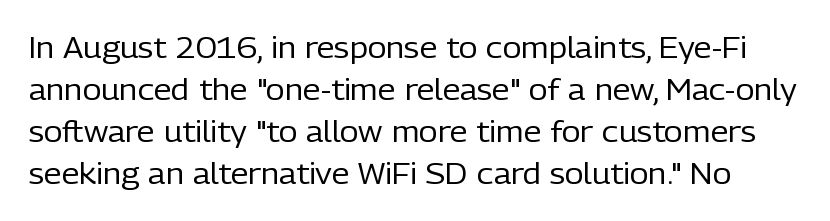
Weight: not bold — regular or lighter. These lines are rendered in a variable-pitch font. The font family rendered here belongs to the sans-serif group. The lettering holds an erect, upright posture throughout.
